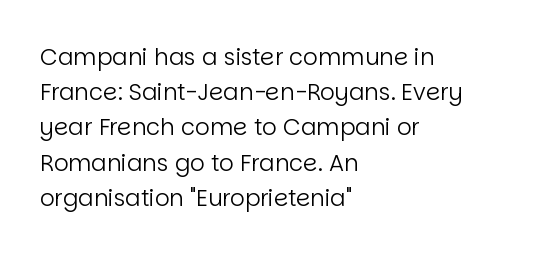
{"italic": "no", "bold": "no", "underline": "no", "align": "left", "line_spacing": "normal", "line_spacing_ratio": 1.53, "letter_spacing": "normal", "letter_spacing_em": 0.0, "glyph_px": 23}
